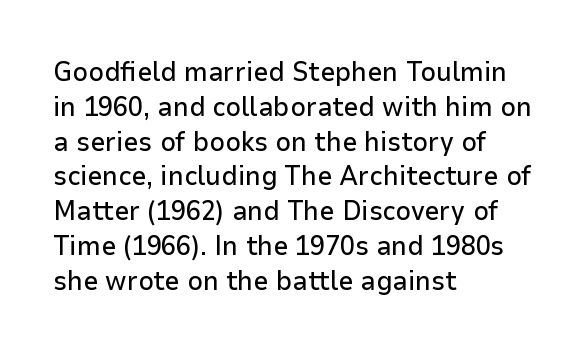
The image shows 27 px text type, upright; set left-aligned, normal line spacing (1.29x), normal letter spacing, not underlined.
